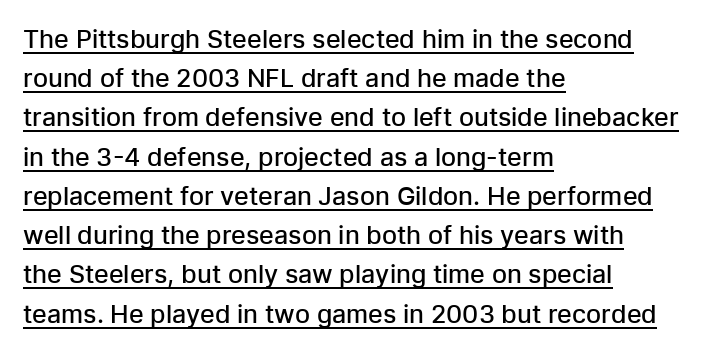
{"italic": "no", "bold": "semi", "underline": "yes", "align": "left", "line_spacing": "normal", "line_spacing_ratio": 1.57, "letter_spacing": "normal", "letter_spacing_em": 0.0, "glyph_px": 25}
